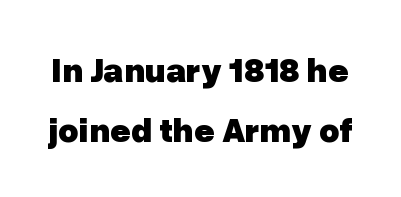
You could not count columns in this text — the font is proportionally spaced. The rendering uses a bold face; every stroke is thick and dark. Bare-footed words on every line. No feet cap the strokes, marking this as sans-serif type. A roman cut, with each character standing at attention. Spacing between characters is what you'd get straight out of the box.
